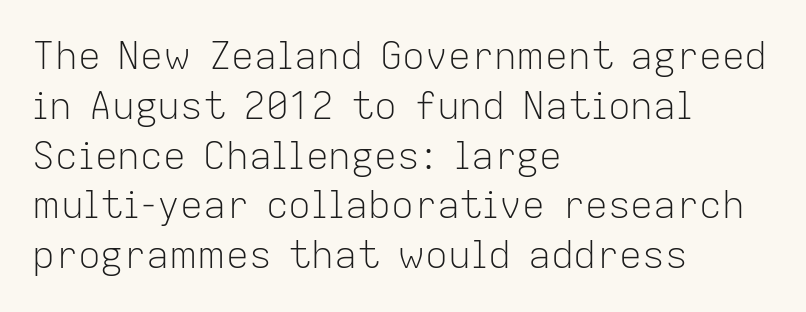
Stroke mass is kept to a normal reading level or below. Character widths vary here, with narrow letters taking less room than wide ones. The lettering holds an erect, upright posture throughout. A student would call this left alignment; a typographer would say flush left, rag right. Honestly, there is no underline to notice here at all. The tracking reads as untouched default to a designer's eye.
